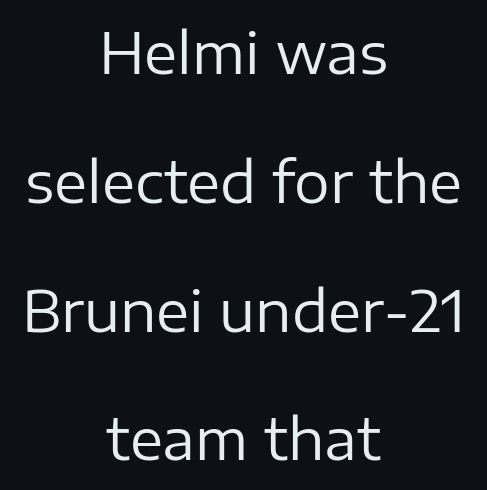
The image shows 56 px regular-weight sans-serif type, upright; set centered, loose line spacing (2.3x), normal letter spacing, not underlined; low stroke contrast and a medium x-height.
